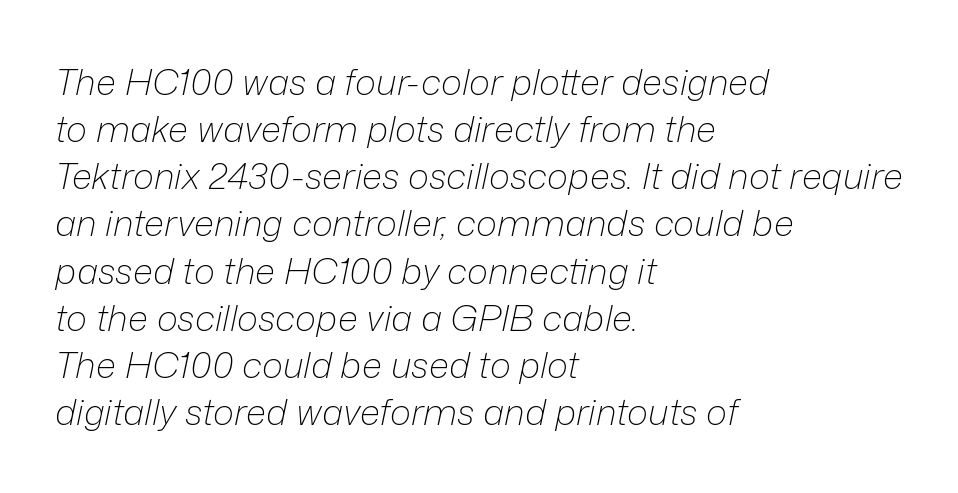
{"italic": "yes", "lean": "right", "slant_degrees": 12, "bold": "no", "weight": "light", "width": "normal", "stroke_contrast": "low", "x_height": "medium", "monospaced": "no", "underline": "no", "align": "left", "line_spacing": "normal", "line_spacing_ratio": 1.31, "letter_spacing": "normal", "letter_spacing_em": 0.0, "glyph_px": 36}
